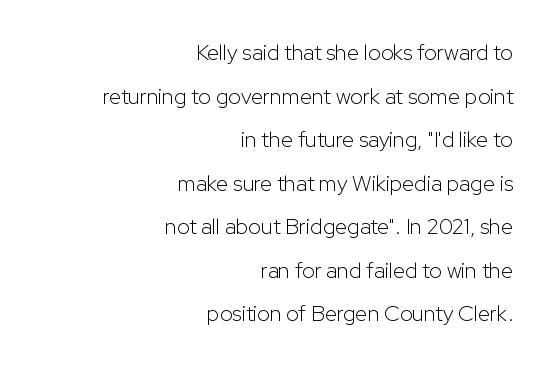
The image shows 22 px text type, upright; set right-aligned, loose line spacing (1.98x), normal letter spacing, not underlined.
